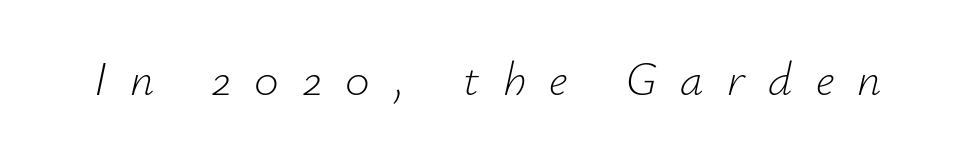
The tracking reads as deliberately expanded to a designer's eye. The face used here has a pronounced slope to its letters. The rendering uses natural spacing where letterforms have individual widths. Decoration check: the copy has no underline. Summary of weight: not heavy and not bold.
